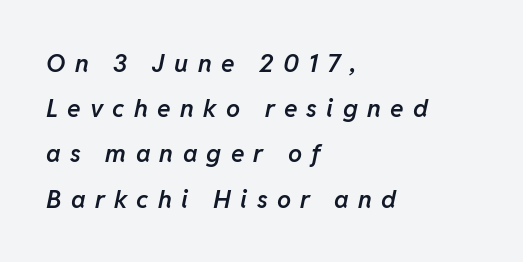
Q: Is the text bold? A: Semi-bold.
Q: Is the text italic (slanted)? A: Yes, it leans right by about 11 degrees.
Q: Is the text underlined? A: No.
Q: How is the paragraph aligned? A: Left-aligned.
Q: Is the spacing between letters normal or unusually wide? A: Unusually wide.
